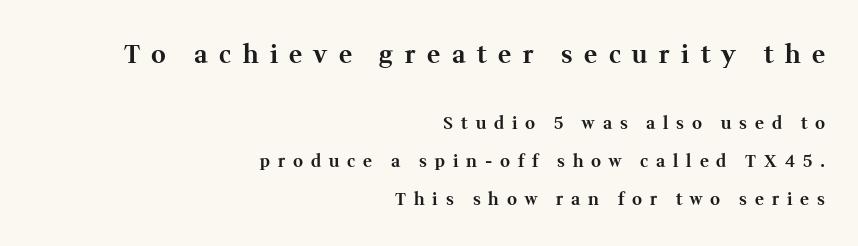
{"italic": "no", "bold": "yes", "underline": "no", "align": "right", "line_spacing": "loose", "line_spacing_ratio": 2.22, "letter_spacing": "wide", "letter_spacing_em": 0.46, "larger_block": "first", "size_ratio": 1.47, "glyph_px": 25}
